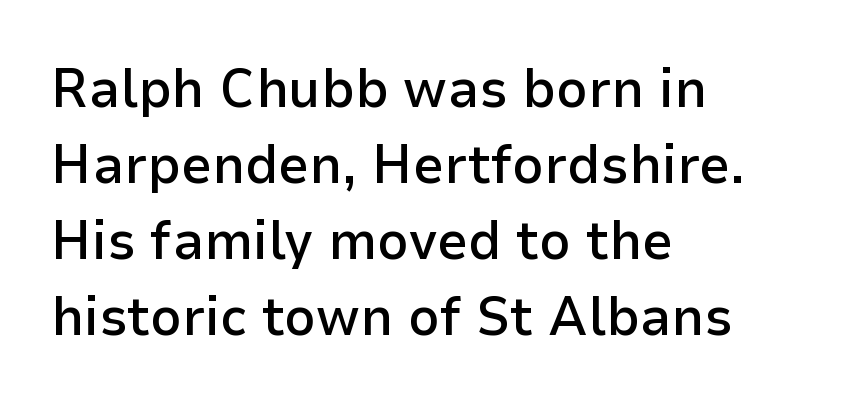
The lettering stays uniformly vertical, giving the passage a roman look. Notice how the passage keeps a crisp vertical edge on the left only. Default kerning and tracking; the words read as compact shapes. The passage shown stacks its lines at a standard gap. Note the varied advance widths — an 'i' is clearly narrower than an 'm'. Descenders hang freely into open space.
